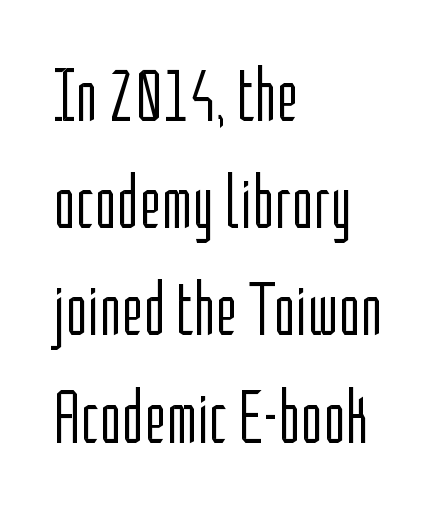
Q: Is the text bold? A: No.
Q: Is the text italic (slanted)? A: No, it is upright.
Q: Is the typeface a serif or a sans-serif typeface? A: Sans-serif.
Q: Is the text underlined? A: No.
Q: How is the paragraph aligned? A: Left-aligned.
Q: Is the spacing between letters normal or unusually wide? A: Normal.
Q: Is the spacing between lines tight, normal or loose? A: Normal.
Q: Width (condensed, normal, or wide)? A: Condensed.
Q: Stroke contrast? A: Low.
Q: x-height? A: Medium.
Q: Monospaced? A: No.
